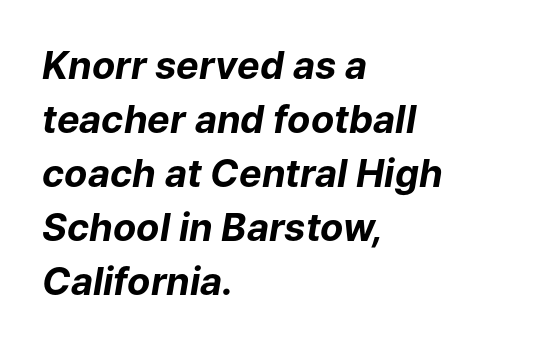
Q: Is the text bold? A: Yes.
Q: Is the text italic (slanted)? A: Yes, it leans right by about 9 degrees.
Q: Is the text underlined? A: No.
Q: How is the paragraph aligned? A: Left-aligned.
Q: Is the spacing between letters normal or unusually wide? A: Normal.
Q: Is the spacing between lines tight, normal or loose? A: Normal.
Q: Width (condensed, normal, or wide)? A: Normal.
Q: Stroke contrast? A: Low.
Q: x-height? A: Medium.
Q: Monospaced? A: No.
